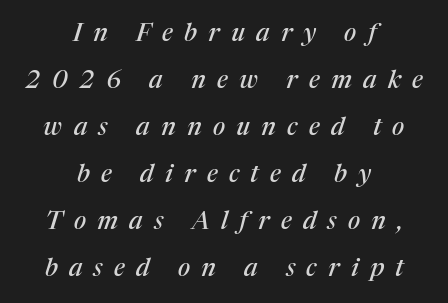
The image shows 25 px text type, italic (leaning right); set centered, line spacing 1.88x, unusually wide letter spacing (+0.45 em), not underlined.
